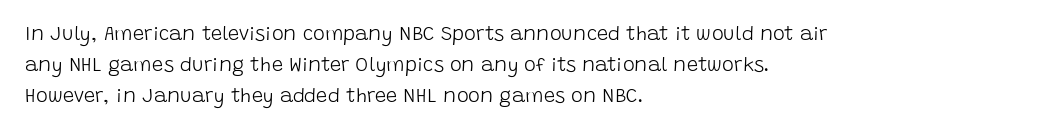
The image shows 20 px text type, upright; set left-aligned, normal line spacing (1.56x), normal letter spacing, not underlined.
